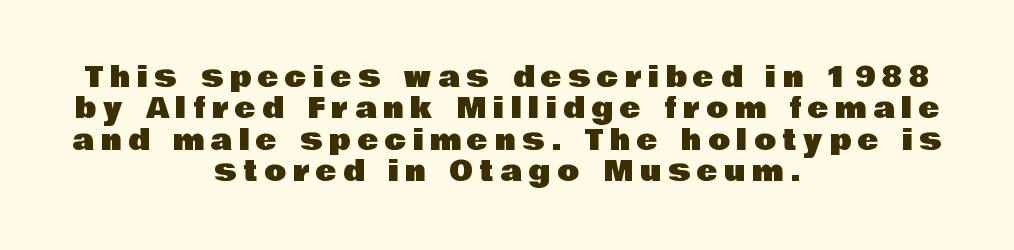
Q: Is the text italic (slanted)? A: No, it is upright.
Q: Is the typeface a serif or a sans-serif typeface? A: Sans-serif.
Q: Is the text underlined? A: No.
Q: How is the paragraph aligned? A: Centered.
Q: Is the spacing between letters normal or unusually wide? A: Unusually wide.
Q: Is the spacing between lines tight, normal or loose? A: Tight.
Q: Width (condensed, normal, or wide)? A: Normal.
Q: Stroke contrast? A: Low.
Q: x-height? A: Large.
Q: Monospaced? A: No.
